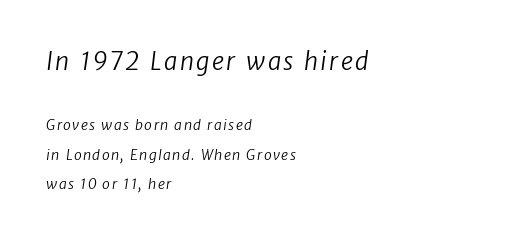
Reading top to bottom, the characters get smaller at the block break. Teacher's note: observe the even left margin — that is flush-left alignment. The vertical gap from one line to the next is large. Lines of text with bare space underneath.
